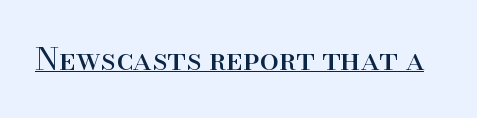
{"serif": "yes", "italic": "no", "bold": "no", "weight": "regular", "width": "normal", "stroke_contrast": "high", "x_height": "small", "monospaced": "no", "underline": "yes", "letter_spacing": "normal", "letter_spacing_em": 0.0, "glyph_px": 31}
